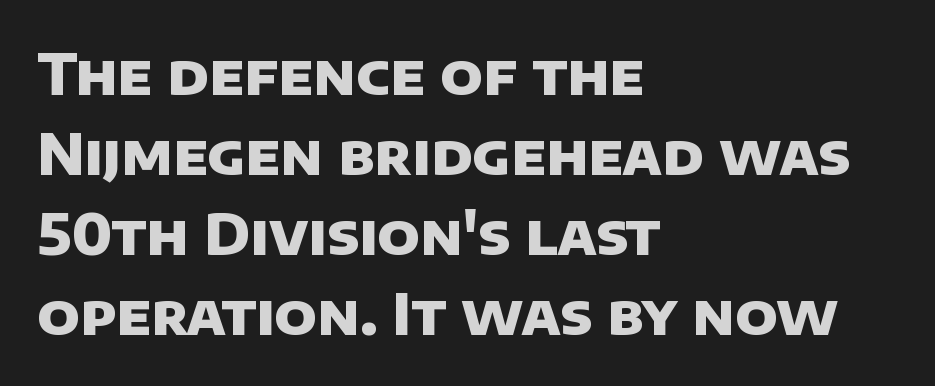
Q: Is the text bold? A: Yes.
Q: Is the typeface a serif or a sans-serif typeface? A: Sans-serif.
Q: Is the text underlined? A: No.
Q: How is the paragraph aligned? A: Left-aligned.
Q: Is the spacing between letters normal or unusually wide? A: Normal.
Q: Is the spacing between lines tight, normal or loose? A: Normal.
Q: Width (condensed, normal, or wide)? A: Normal.
Q: Stroke contrast? A: Low.
Q: x-height? A: Large.
Q: Monospaced? A: No.
